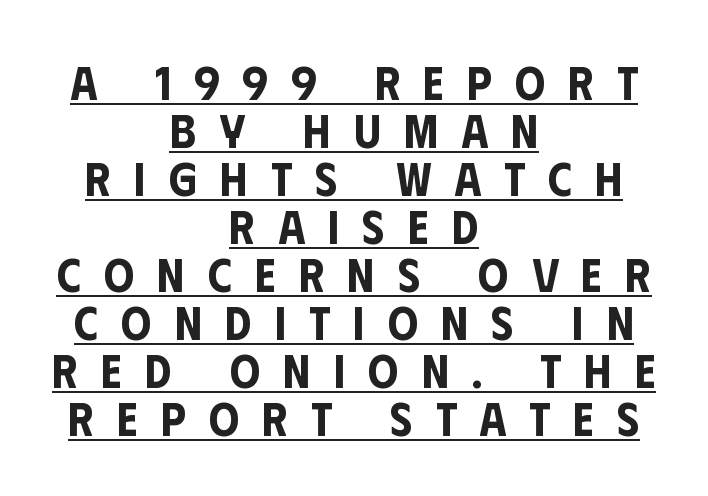
{"serif": "no", "italic": "no", "width": "condensed", "stroke_contrast": "low", "x_height": "large", "monospaced": "no", "underline": "yes", "align": "center", "line_spacing": "tight", "line_spacing_ratio": 1.0, "letter_spacing": "wide", "letter_spacing_em": 0.48, "glyph_px": 48}
